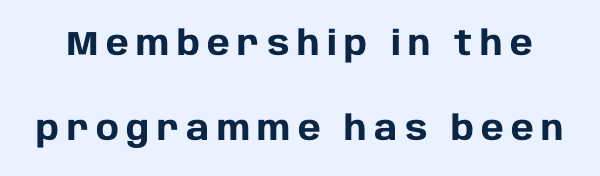
Q: Is the text bold? A: Yes.
Q: Is the text italic (slanted)? A: No, it is upright.
Q: Is the typeface a serif or a sans-serif typeface? A: Sans-serif.
Q: Is the text underlined? A: No.
Q: Is the spacing between letters normal or unusually wide? A: Unusually wide.
Q: Is the spacing between lines tight, normal or loose? A: Loose.
Q: Width (condensed, normal, or wide)? A: Normal.
Q: Stroke contrast? A: Low.
Q: x-height? A: Large.
Q: Monospaced? A: No.
